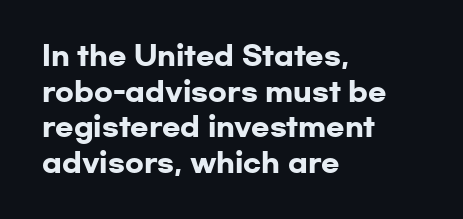
{"italic": "no", "bold": "yes", "underline": "no", "align": "left", "line_spacing": "normal", "line_spacing_ratio": 1.32, "letter_spacing": "normal", "letter_spacing_em": 0.0, "glyph_px": 27}
